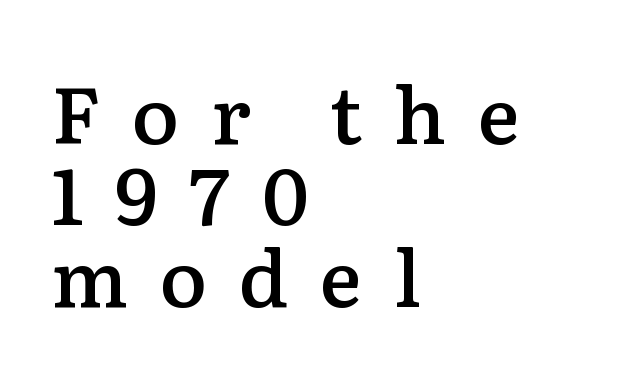
This rendering features lettering with no underline. The letters stand upright; this is a roman face. A typesetter would call this proportional, since set widths differ per character. You could only call the tracking loose — the letters float apart. The rendering uses a semibold face; strokes are thickened but not to full bold.
